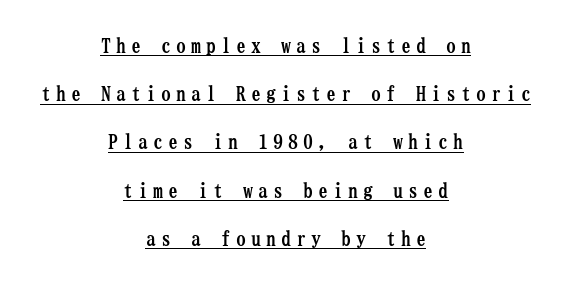
Q: Is the text bold? A: Yes.
Q: Is the text italic (slanted)? A: No, it is upright.
Q: Is the text underlined? A: Yes.
Q: How is the paragraph aligned? A: Centered.
Q: Is the spacing between letters normal or unusually wide? A: Unusually wide.
Q: Is the spacing between lines tight, normal or loose? A: Loose.
